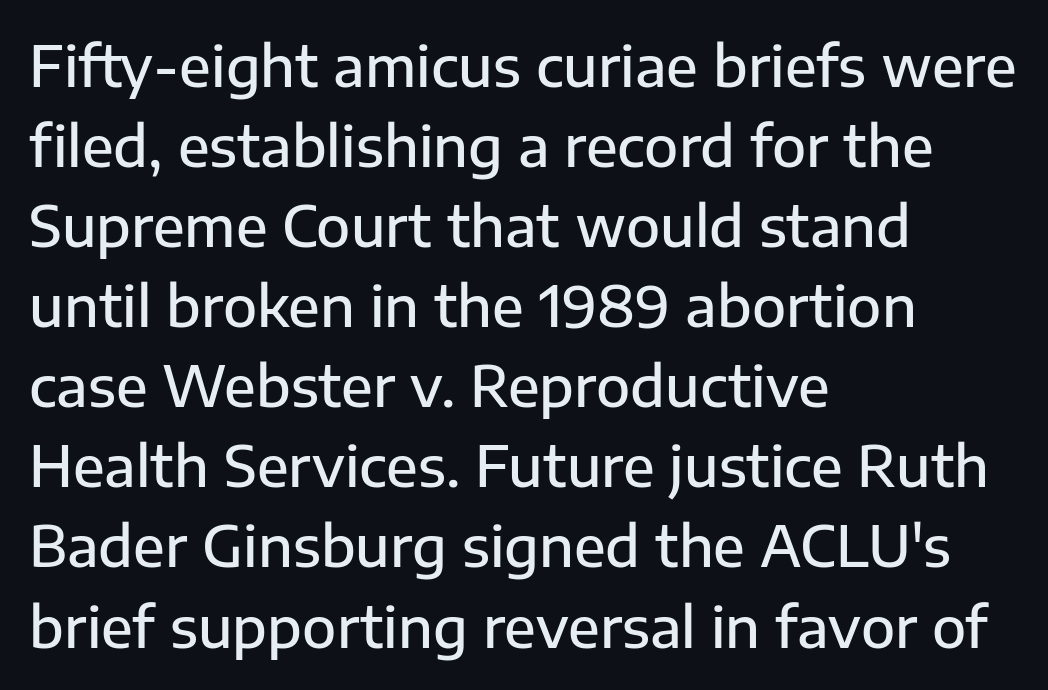
Default kerning and tracking; the words read as compact shapes. The gap between lines stays unmarked. These lines are set flush left with a ragged right edge. You can tell it's not italic because the verticals are truly vertical.
